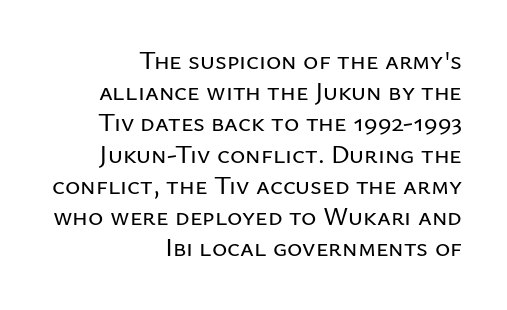
The gaps between neighbouring characters are ordinary and unremarkable. If you drew a line through each stem, it would be perfectly vertical. A bare baseline throughout the passage. This rendering uses right alignment, leaving the left contour irregular.
